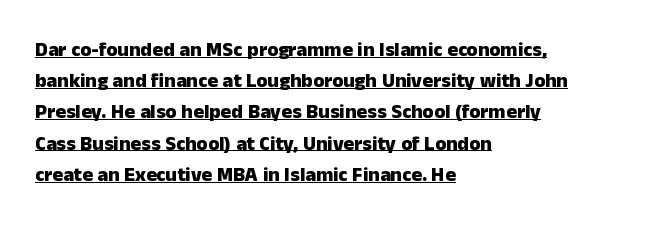
{"italic": "no", "bold": "yes", "underline": "yes", "align": "left", "line_spacing": "normal", "line_spacing_ratio": 1.56, "letter_spacing": "normal", "letter_spacing_em": 0.0, "glyph_px": 20}
